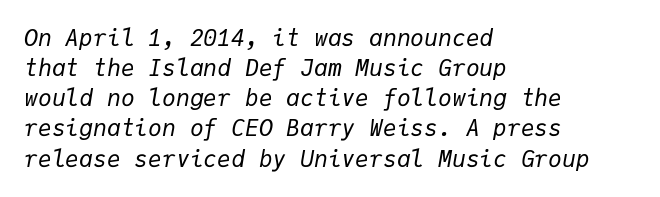
Q: Is the text bold? A: No.
Q: Is the text italic (slanted)? A: Yes, it leans right by about 9 degrees.
Q: Is the text underlined? A: No.
Q: How is the paragraph aligned? A: Left-aligned.
Q: Is the spacing between letters normal or unusually wide? A: Normal.
Q: Is the spacing between lines tight, normal or loose? A: Normal.
